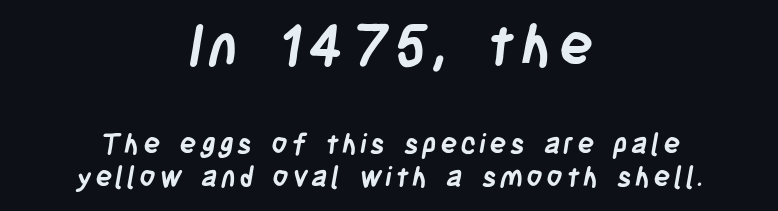
Spacing verdict: proportional, widths tailored to each character. You get the large type first, then a drop to smaller type. Underlining? Definitely not there. Weight: bold.
